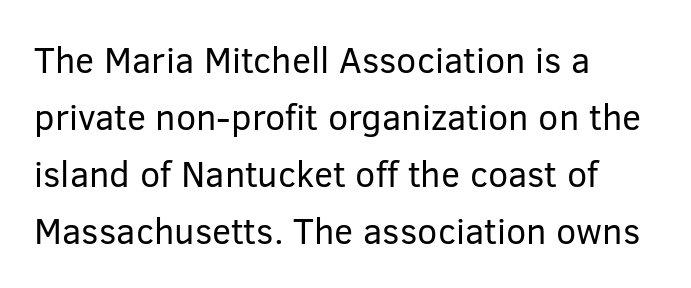
Look at the bottom of the vertical strokes: they stop flat, with no serifs. The passage shown stacks its lines at a standard gap. The compositor pushed each line to the left boundary. Unbolded letterforms with no extra heft. Tracking value appears to be zero — textbook default spacing.
